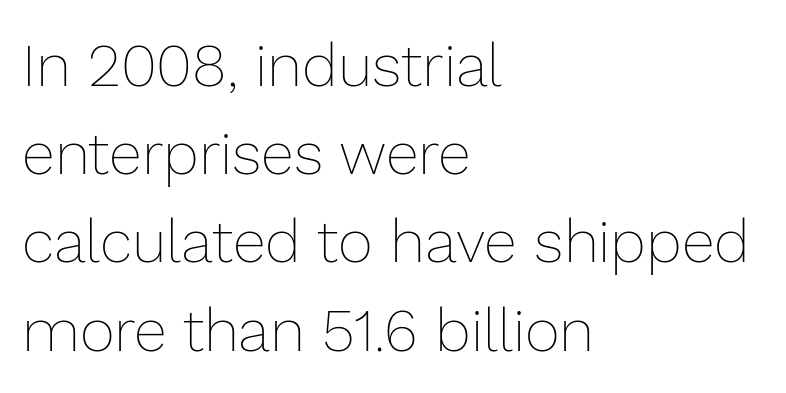
Q: Is the text bold? A: No.
Q: Is the text italic (slanted)? A: No, it is upright.
Q: Is the text underlined? A: No.
Q: How is the paragraph aligned? A: Left-aligned.
Q: Is the spacing between letters normal or unusually wide? A: Normal.
Q: Is the spacing between lines tight, normal or loose? A: Normal.
Q: Width (condensed, normal, or wide)? A: Normal.
Q: Stroke contrast? A: Low.
Q: x-height? A: Medium.
Q: Monospaced? A: No.
